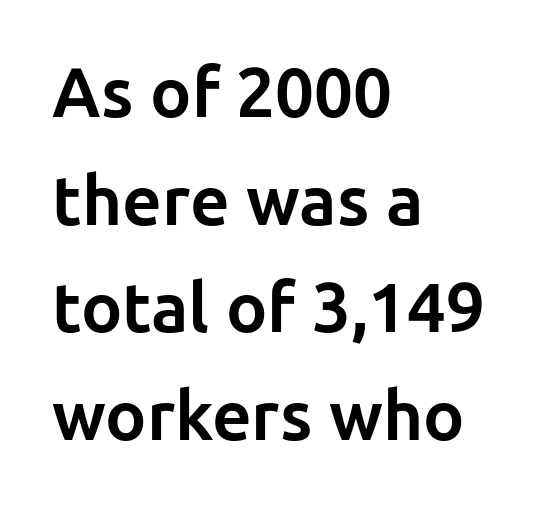
{"serif": "no", "italic": "no", "bold": "yes", "weight": "bold", "width": "normal", "stroke_contrast": "low", "x_height": "medium", "monospaced": "no", "underline": "no", "align": "left", "line_spacing": "normal", "line_spacing_ratio": 1.56, "letter_spacing": "normal", "letter_spacing_em": 0.0, "glyph_px": 69}
